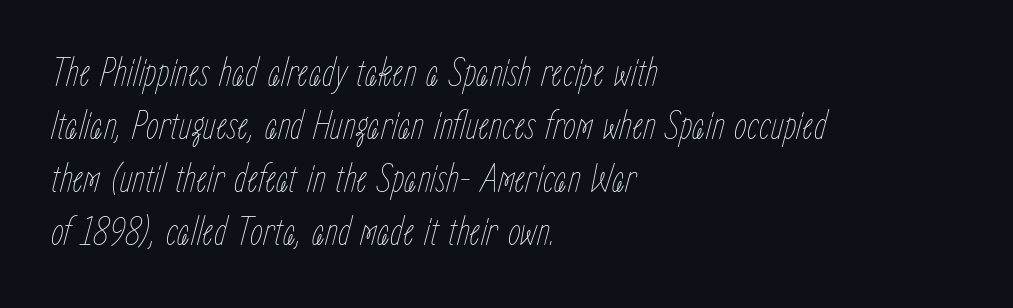
Students, observe: this is what conventionally led text looks like. The face used here is proportionally spaced, like ordinary book or web type. Italic: yes, the glyphs are oblique. Every row of glyphs begins at an identical x-position on the left.
